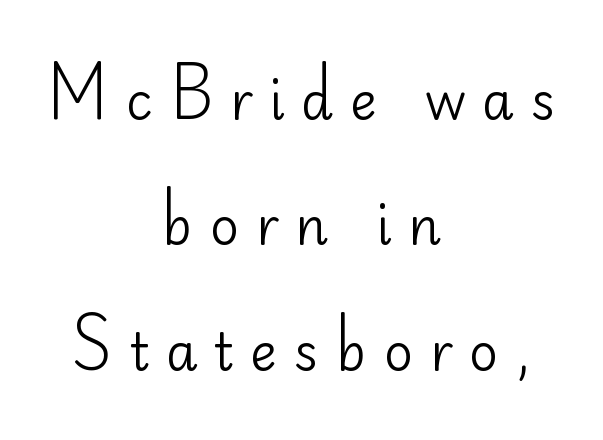
The image shows 51 px regular-weight sans-serif type, upright; set centered, loose line spacing (2.46x), unusually wide letter spacing (+0.32 em), not underlined; low stroke contrast and a small x-height.
